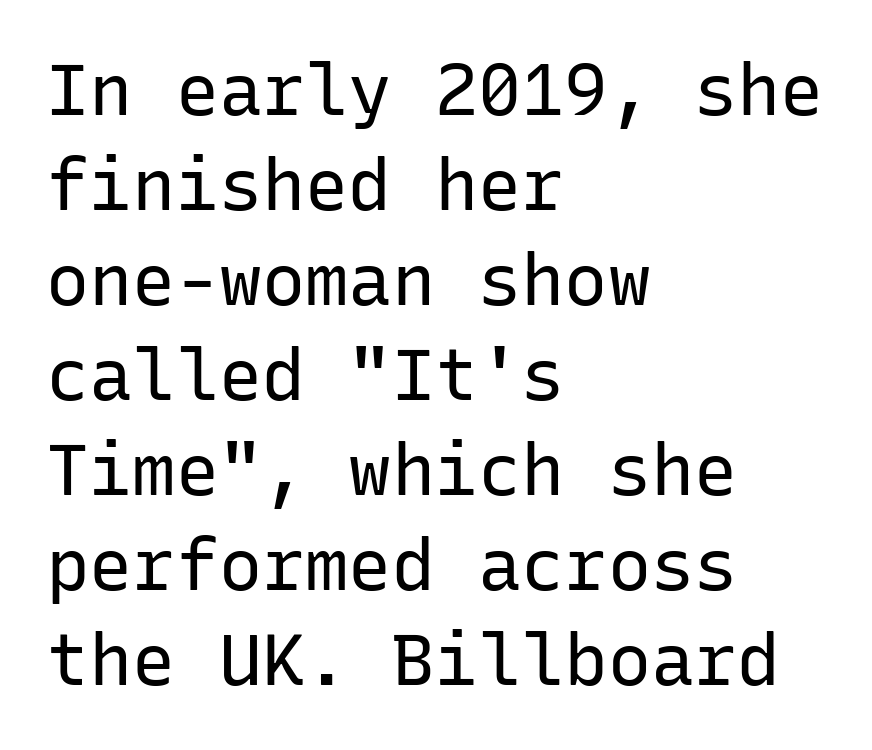
This sample is left-justified, so line endings fall wherever the words run out. The glyphs in this specimen are sans serif. The characters are drawn with everyday or finer stroke widths. This is roman type, the default non-slanted kind. In terms of leading, this rendering sits right in the middle. The rendering keeps characters at their native spacing.
